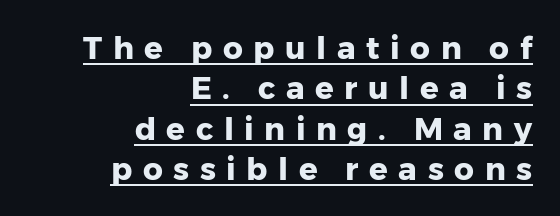
{"serif": "no", "italic": "no", "bold": "yes", "weight": "heavy", "width": "normal", "stroke_contrast": "low", "x_height": "medium", "monospaced": "no", "underline": "yes", "align": "right", "line_spacing": "normal", "line_spacing_ratio": 1.3, "letter_spacing": "wide", "letter_spacing_em": 0.34, "glyph_px": 31}
